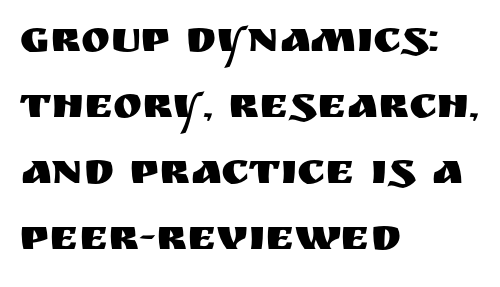
The image shows 44 px sans-serif type, upright; set left-aligned, normal line spacing (1.5x), normal letter spacing, not underlined; medium stroke contrast and a large x-height.
